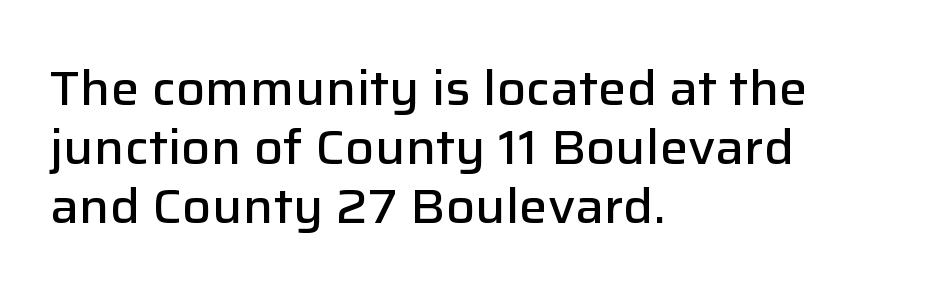
Unlike italic type, these characters show no tilt at all. The passage shown is semibold, sitting just below true bold. Compared with a centered layout, this one pins lines to the left instead. Beneath every word, the page is bare.
